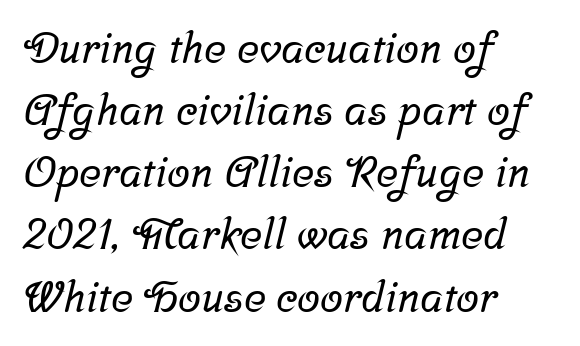
{"width": "normal", "stroke_contrast": "low", "x_height": "medium", "monospaced": "no", "underline": "no", "align": "left", "line_spacing": "normal", "line_spacing_ratio": 1.48, "letter_spacing": "normal", "letter_spacing_em": 0.0, "glyph_px": 42}
